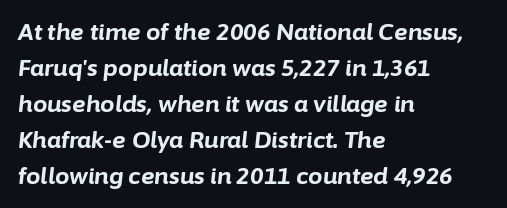
Q: Is the text bold? A: Yes.
Q: Is the text italic (slanted)? A: Yes, it leans right by about 6 degrees.
Q: Is the text underlined? A: No.
Q: How is the paragraph aligned? A: Left-aligned.
Q: Is the spacing between letters normal or unusually wide? A: Normal.
Q: Is the spacing between lines tight, normal or loose? A: Normal.
